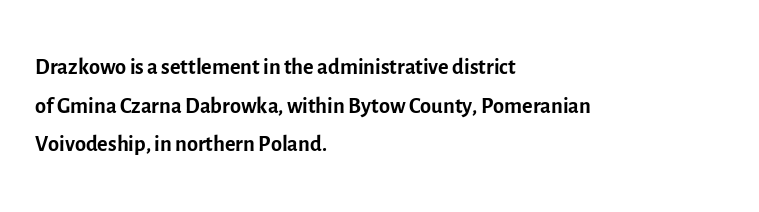
Q: Is the text bold? A: No.
Q: Is the text italic (slanted)? A: No, it is upright.
Q: Is the typeface a serif or a sans-serif typeface? A: Sans-serif.
Q: Is the text underlined? A: No.
Q: How is the paragraph aligned? A: Left-aligned.
Q: Is the spacing between letters normal or unusually wide? A: Normal.
Q: Width (condensed, normal, or wide)? A: Normal.
Q: x-height? A: Medium.
Q: Monospaced? A: No.
